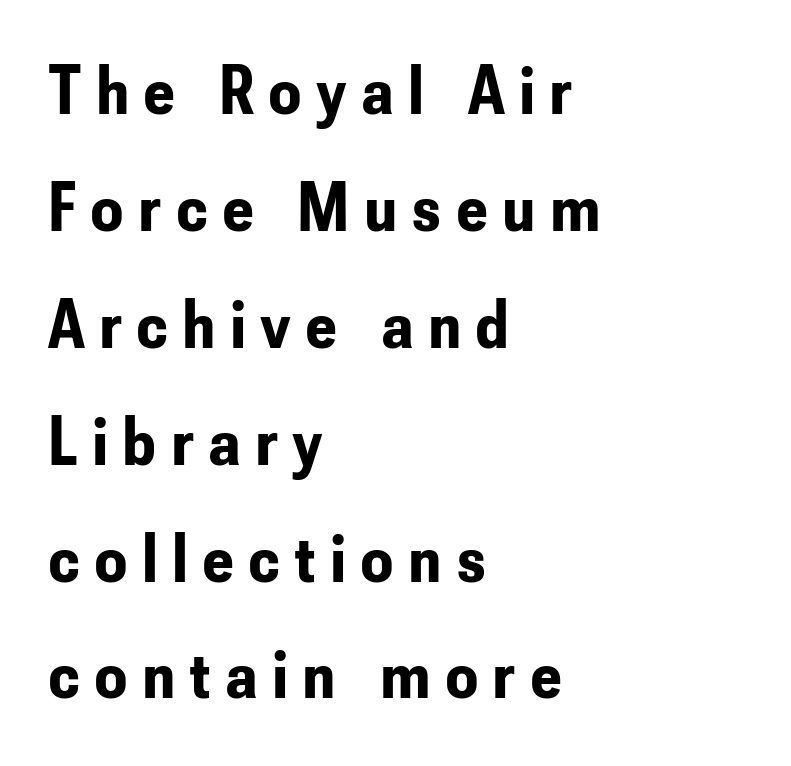
The foot of each line stays bare and open. Rows of type keep a routine distance in the vertical direction. Each line starts at the same left margin while the right side varies. You could not count columns in this text — the font is proportionally spaced. The type family on display is of the sans-serif kind.
